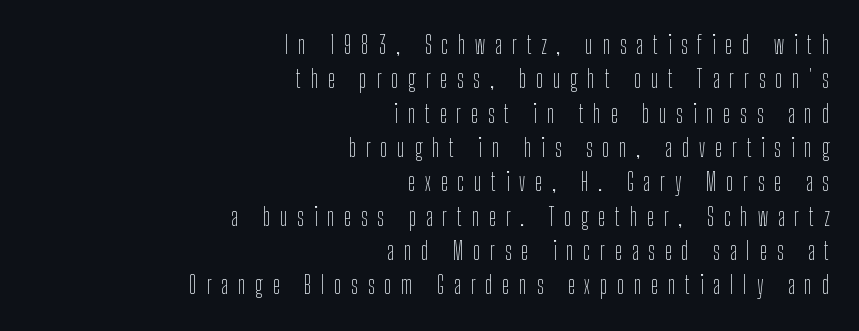
The image shows 24 px text type, upright; set right-aligned, normal line spacing (1.43x), unusually wide letter spacing (+0.41 em), not underlined.
